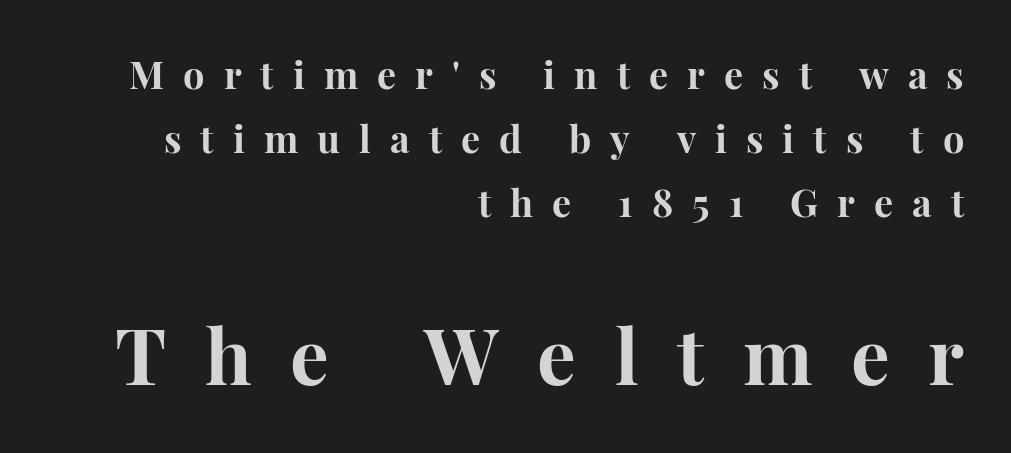
The image shows 77 px bold serif type, upright; set right-aligned, normal line spacing (1.69x), unusually wide letter spacing (+0.5 em), not underlined; the second (bottom) block is 2.03x larger; high stroke contrast and a medium x-height.
